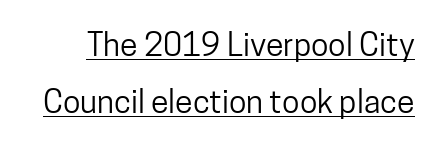
The rendered words wear a rule along their underside. Serif or sans? Sans — the stroke terminals are bare. No italicization has been applied; the sample stays upright. Here the designer chose a conventional face with non-uniform glyph widths. Words appear dense and cohesive because spacing is normal.
